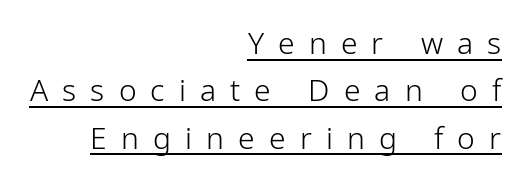
The image shows 30 px light, condensed sans-serif type, upright; set right-aligned, normal line spacing (1.58x), unusually wide letter spacing (+0.47 em), underlined; low stroke contrast and a medium x-height.
